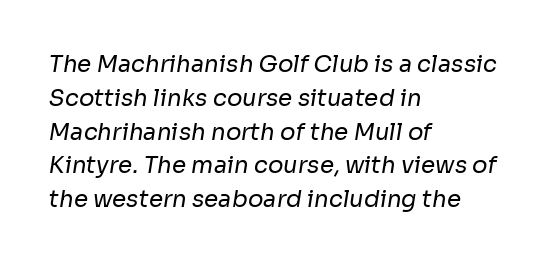
Q: Is the text bold? A: No.
Q: Is the text underlined? A: No.
Q: How is the paragraph aligned? A: Left-aligned.
Q: Is the spacing between letters normal or unusually wide? A: Normal.
Q: Is the spacing between lines tight, normal or loose? A: Normal.
